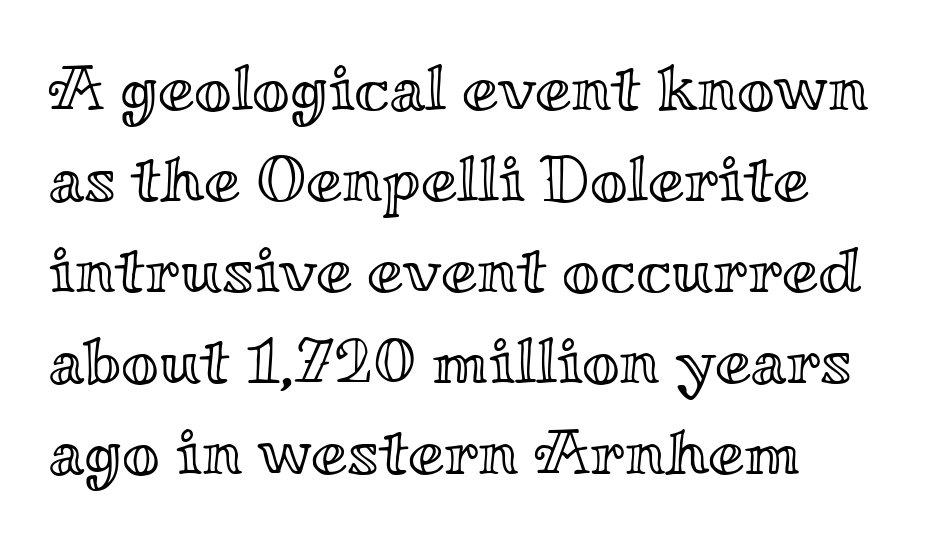
Q: Is the text italic (slanted)? A: No, it is upright.
Q: Is the text underlined? A: No.
Q: Is the spacing between letters normal or unusually wide? A: Normal.
Q: Is the spacing between lines tight, normal or loose? A: Normal.
Q: Width (condensed, normal, or wide)? A: Wide.
Q: x-height? A: Small.
Q: Monospaced? A: No.
